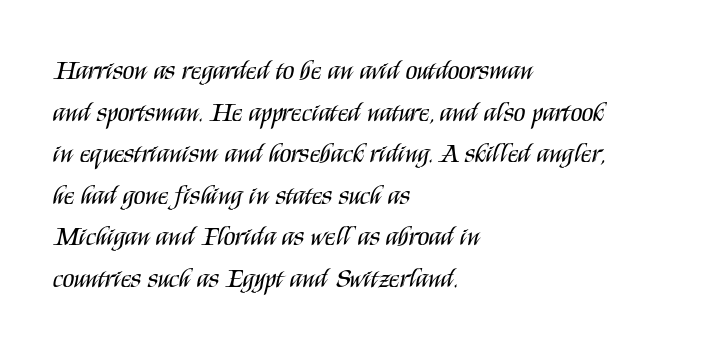
{"bold": "no", "underline": "no", "align": "left", "line_spacing": "normal", "line_spacing_ratio": 1.54, "letter_spacing": "normal", "letter_spacing_em": 0.0, "glyph_px": 27}
